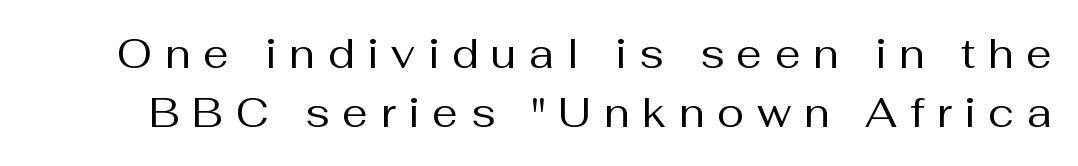
{"serif": "no", "italic": "no", "bold": "no", "weight": "regular", "width": "normal", "stroke_contrast": "medium", "x_height": "medium", "monospaced": "no", "underline": "no", "line_spacing": "normal", "line_spacing_ratio": 1.45, "letter_spacing": "wide", "letter_spacing_em": 0.31, "glyph_px": 41}
